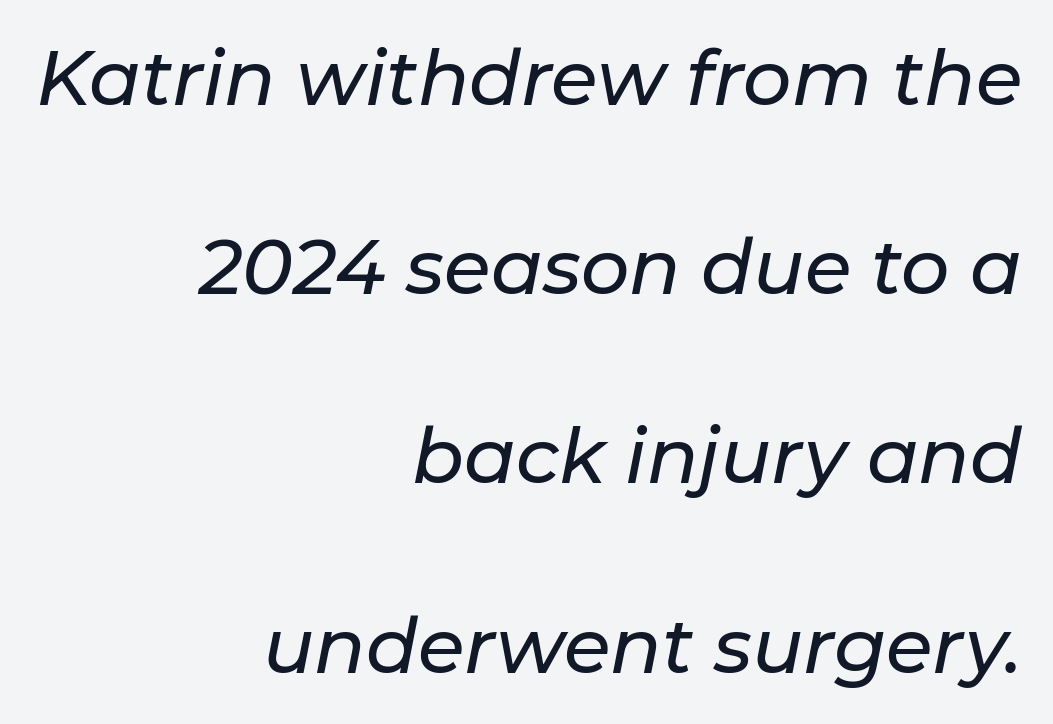
The image shows 76 px text type, italic (leaning right); set right-aligned, loose line spacing (2.49x), normal letter spacing, not underlined; low stroke contrast and a medium x-height.
